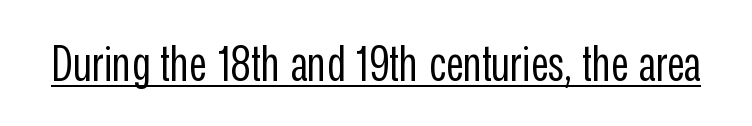
The image shows 49 px regular-weight, condensed sans-serif type, upright; set normal letter spacing, underlined; low stroke contrast and a medium x-height.
